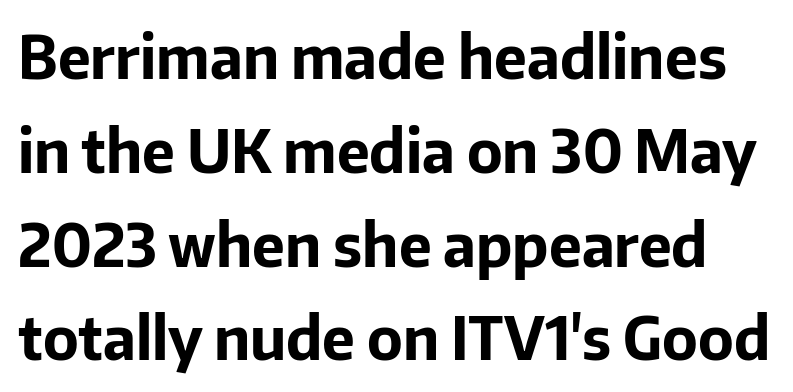
Q: Is the text bold? A: Yes.
Q: Is the text italic (slanted)? A: No, it is upright.
Q: Is the typeface a serif or a sans-serif typeface? A: Sans-serif.
Q: Is the text underlined? A: No.
Q: Is the spacing between letters normal or unusually wide? A: Normal.
Q: Is the spacing between lines tight, normal or loose? A: Normal.
Q: Width (condensed, normal, or wide)? A: Normal.
Q: Stroke contrast? A: Low.
Q: x-height? A: Medium.
Q: Monospaced? A: No.
